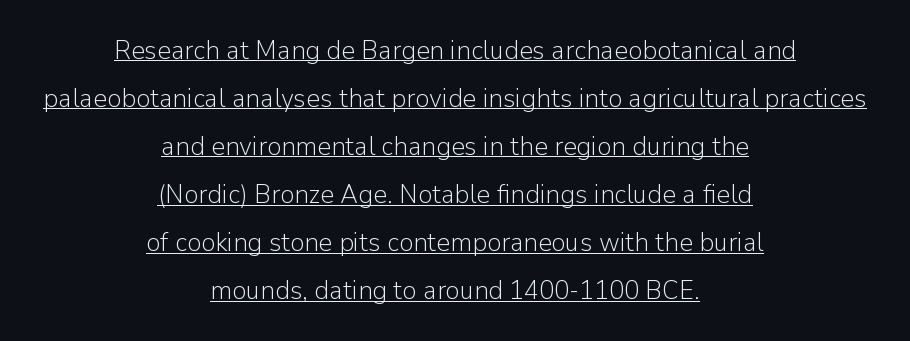
The image shows 27 px text type, upright; set centered, line spacing 1.78x, normal letter spacing, underlined.
